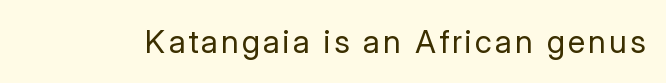
The image shows 32 px regular-weight sans-serif type, upright; set not underlined; low stroke contrast and a medium x-height.
